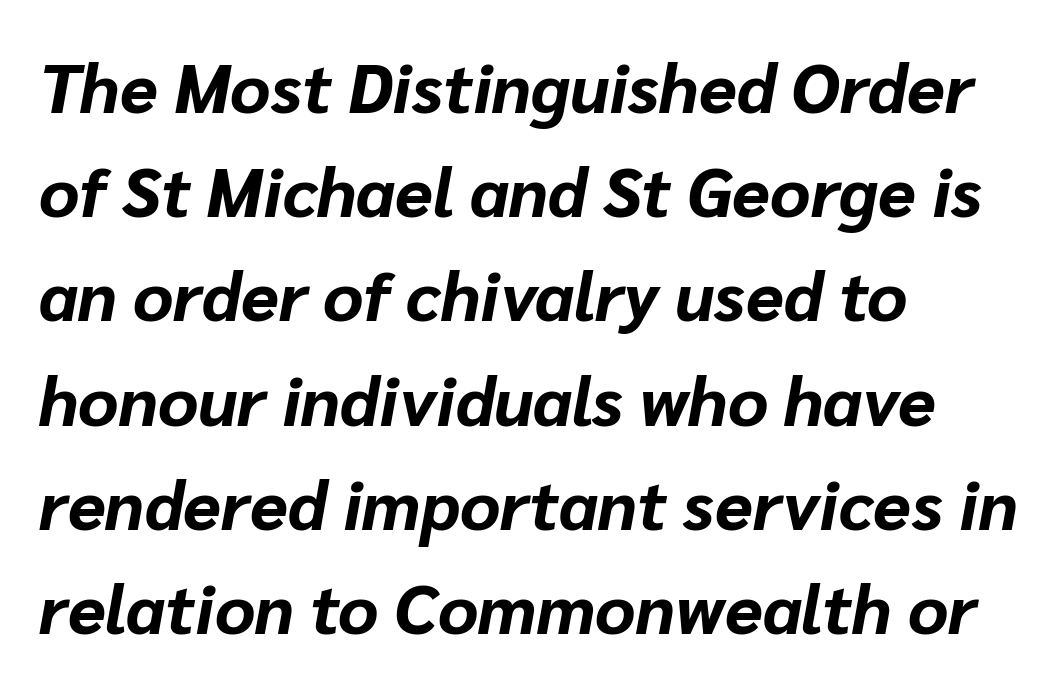
Each letter keeps its own natural width here, so spacing adapts to shape. Just letters on the line, the space beneath them empty. Each line starts at the same left margin while the right side varies. Notice how thick the strokes are: this is what a full bold looks like. The vertical gap from one line to the next is medium. The lettering tilts uniformly, giving the passage an italic look.
